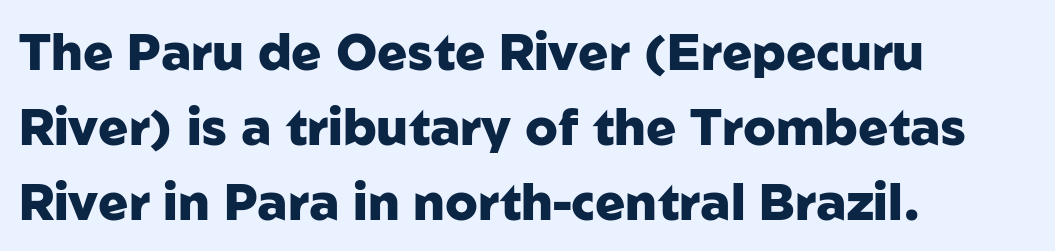
A full-strength bold gives these letters their thick strokes. Spacing between characters is what you'd get straight out of the box. A sans-serif font was chosen for this passage. The letters stand upright; this is a roman face. The passage shown is not underscored anywhere.
